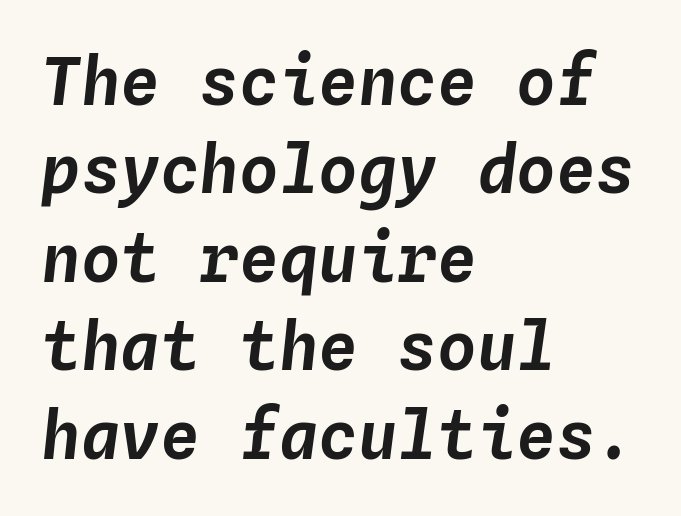
The image shows 66 px text type, italic (leaning right), monospaced; set left-aligned, normal line spacing (1.34x), normal letter spacing, not underlined; low stroke contrast and a medium x-height.
